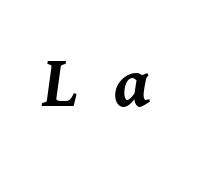
{"italic": "yes", "lean": "right", "slant_degrees": 8, "bold": "yes", "weight": "bold", "width": "normal", "stroke_contrast": "medium", "x_height": "medium", "monospaced": "no", "underline": "no", "letter_spacing": "wide", "letter_spacing_em": 0.49, "glyph_px": 73}
